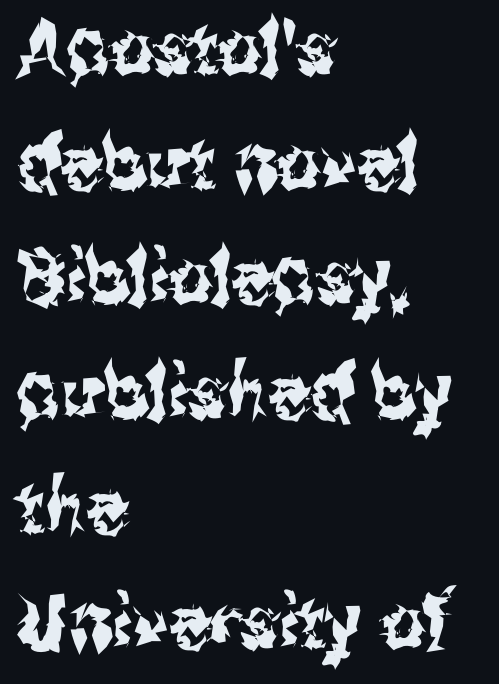
The image shows 75 px condensed sans-serif type, upright; set left-aligned, normal line spacing (1.53x), normal letter spacing, not underlined; medium stroke contrast and a medium x-height.
